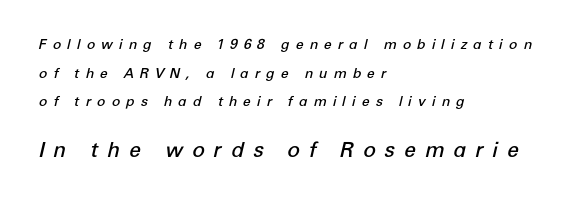
Q: Is the text bold? A: Semi-bold.
Q: Is the text italic (slanted)? A: Yes, it leans right by about 12 degrees.
Q: Is the text underlined? A: No.
Q: How is the paragraph aligned? A: Left-aligned.
Q: Is the spacing between letters normal or unusually wide? A: Unusually wide.
Q: Is the spacing between lines tight, normal or loose? A: Loose.
Q: Which block of text is set in a larger size, the first (top) or the second (bottom)? A: The second (bottom) one.
